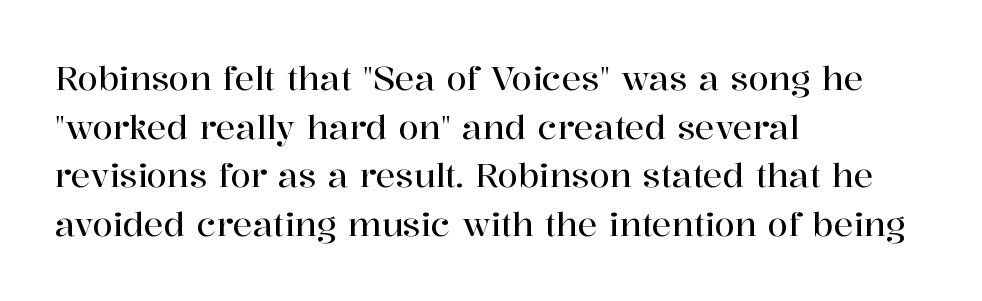
Q: Is the text italic (slanted)? A: No, it is upright.
Q: Is the typeface a serif or a sans-serif typeface? A: Serif.
Q: Is the text underlined? A: No.
Q: How is the paragraph aligned? A: Left-aligned.
Q: Is the spacing between letters normal or unusually wide? A: Normal.
Q: Is the spacing between lines tight, normal or loose? A: Normal.
Q: Width (condensed, normal, or wide)? A: Normal.
Q: Stroke contrast? A: High.
Q: x-height? A: Medium.
Q: Monospaced? A: No.
